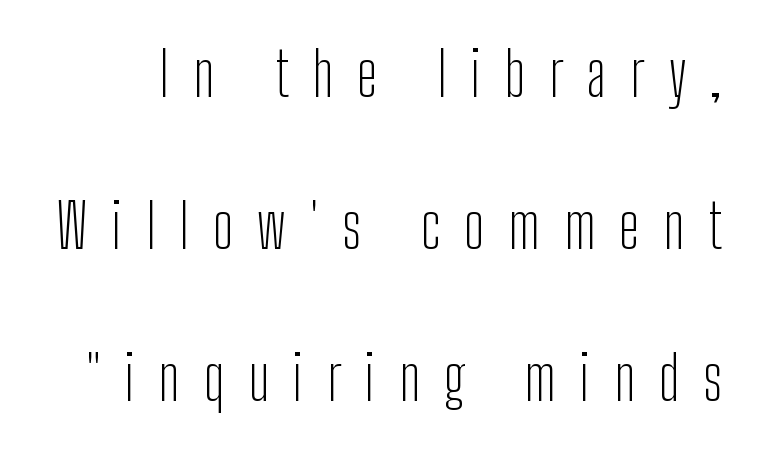
Q: Is the text bold? A: No.
Q: Is the text italic (slanted)? A: No, it is upright.
Q: Is the typeface a serif or a sans-serif typeface? A: Sans-serif.
Q: Is the text underlined? A: No.
Q: Is the spacing between letters normal or unusually wide? A: Unusually wide.
Q: Is the spacing between lines tight, normal or loose? A: Loose.
Q: Width (condensed, normal, or wide)? A: Condensed.
Q: Stroke contrast? A: Low.
Q: x-height? A: Medium.
Q: Monospaced? A: No.
